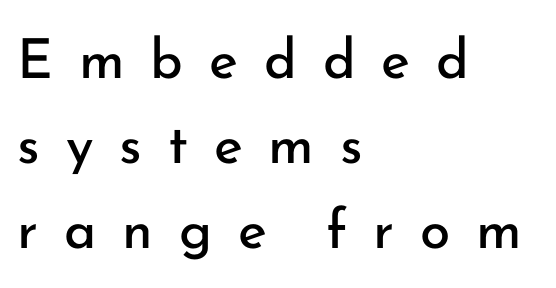
Looks like regular typesetting: each glyph gets only the width it needs. The designer left line spacing at the default. Honestly, the letter spacing is so wide it's the main thing you notice. The rendering shows plain stroke endings on the letterforms — a sans-serif design. Each row of text sits above clean, open space. A classic flush-left, rag-right setting is used for this passage.
